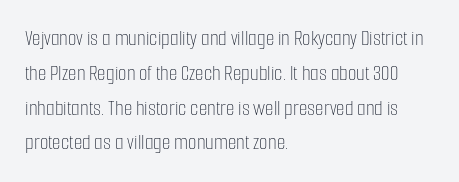
{"italic": "no", "bold": "no", "underline": "no", "align": "left", "line_spacing": "normal", "line_spacing_ratio": 1.58, "letter_spacing": "normal", "letter_spacing_em": 0.0, "glyph_px": 22}
